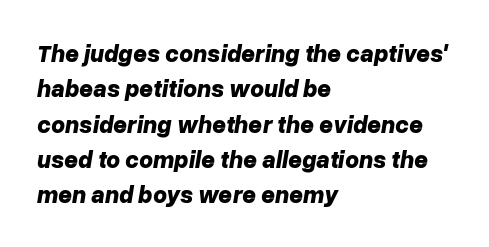
The image shows 24 px bold type, italic (leaning right); set left-aligned, normal line spacing (1.47x), normal letter spacing, not underlined.
